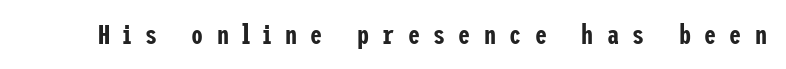
{"italic": "no", "underline": "no", "letter_spacing": "wide", "letter_spacing_em": 0.49, "glyph_px": 27}
